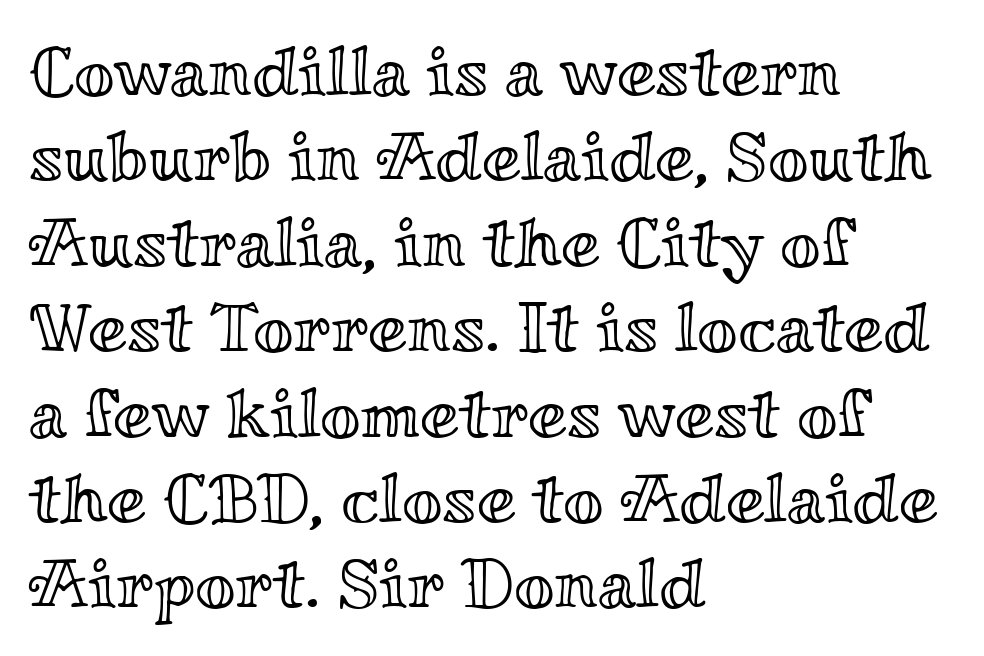
Q: Is the text italic (slanted)? A: No, it is upright.
Q: Is the text underlined? A: No.
Q: How is the paragraph aligned? A: Left-aligned.
Q: Is the spacing between letters normal or unusually wide? A: Normal.
Q: Width (condensed, normal, or wide)? A: Wide.
Q: x-height? A: Small.
Q: Monospaced? A: No.
